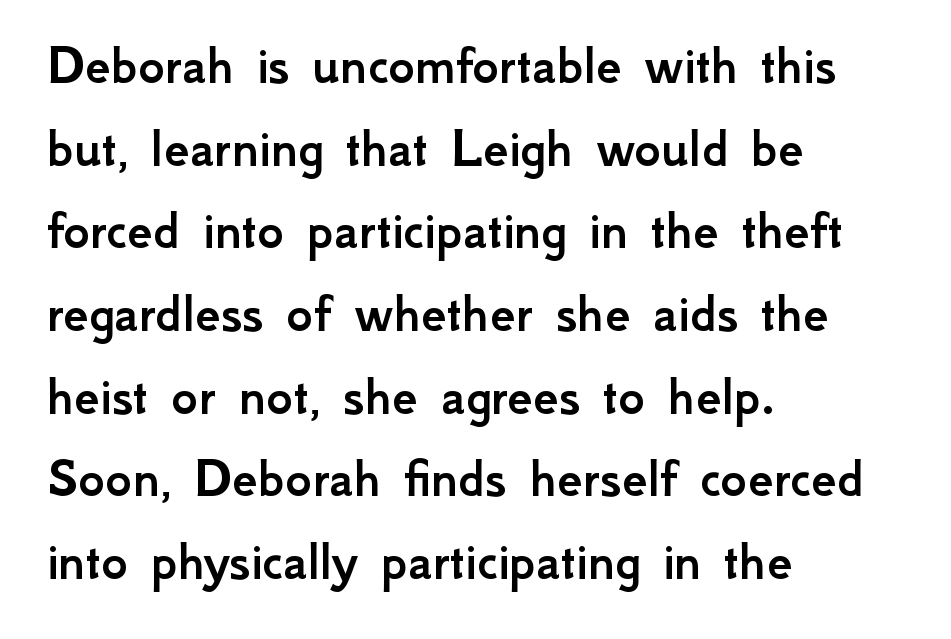
The designer left line spacing at the default. Check where the strokes stop: nothing finishes them off — pure sans. Just letters on the line, the space beneath them empty. Look at the tracking — it's just the regular setting, nothing added.
